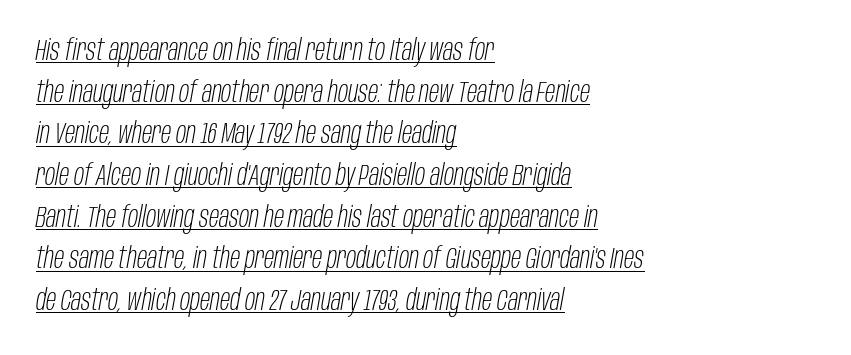
{"italic": "yes", "lean": "right", "slant_degrees": 10, "bold": "no", "weight": "light", "width": "condensed", "stroke_contrast": "low", "x_height": "large", "monospaced": "no", "underline": "yes", "align": "left", "line_spacing": "normal", "line_spacing_ratio": 1.39, "letter_spacing": "normal", "letter_spacing_em": 0.0, "glyph_px": 30}
